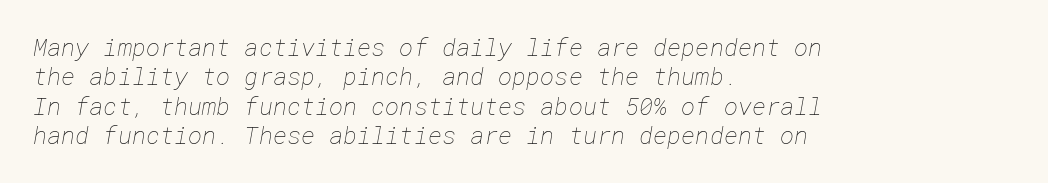
Q: Is the text bold? A: No.
Q: Is the text underlined? A: No.
Q: How is the paragraph aligned? A: Left-aligned.
Q: Is the spacing between letters normal or unusually wide? A: Normal.
